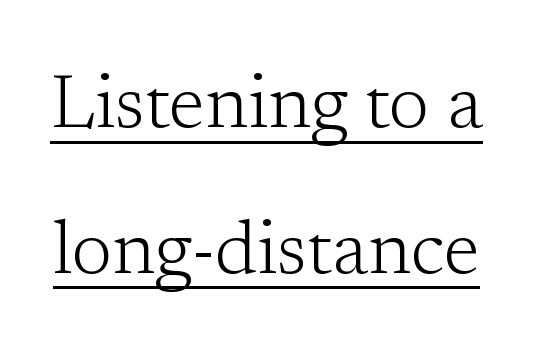
{"serif": "yes", "italic": "no", "bold": "no", "weight": "light", "width": "normal", "stroke_contrast": "low", "x_height": "medium", "monospaced": "no", "underline": "yes", "line_spacing": "loose", "line_spacing_ratio": 1.97, "letter_spacing": "normal", "letter_spacing_em": 0.0, "glyph_px": 74}
